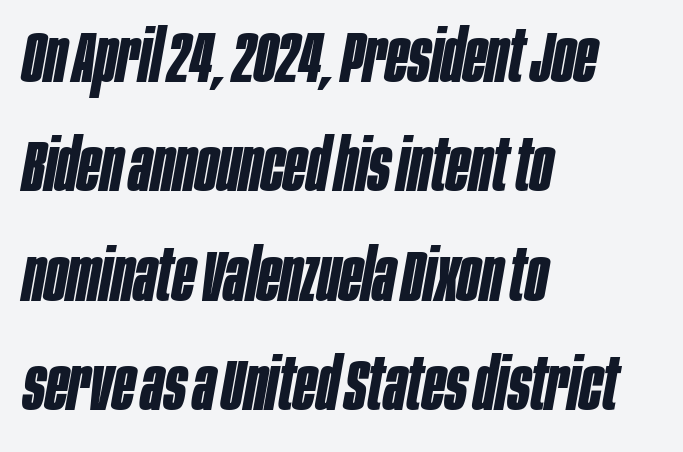
Q: Is the text bold? A: Yes.
Q: Is the text italic (slanted)? A: Yes, it leans right by about 10 degrees.
Q: Is the text underlined? A: No.
Q: How is the paragraph aligned? A: Left-aligned.
Q: Is the spacing between letters normal or unusually wide? A: Normal.
Q: Is the spacing between lines tight, normal or loose? A: Normal.
Q: Width (condensed, normal, or wide)? A: Condensed.
Q: Stroke contrast? A: Low.
Q: x-height? A: Large.
Q: Monospaced? A: No.
